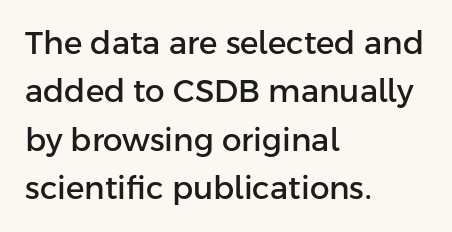
The image shows 31 px sans-serif type, upright; set left-aligned, normal line spacing (1.56x), normal letter spacing, not underlined; low stroke contrast and a medium x-height.
